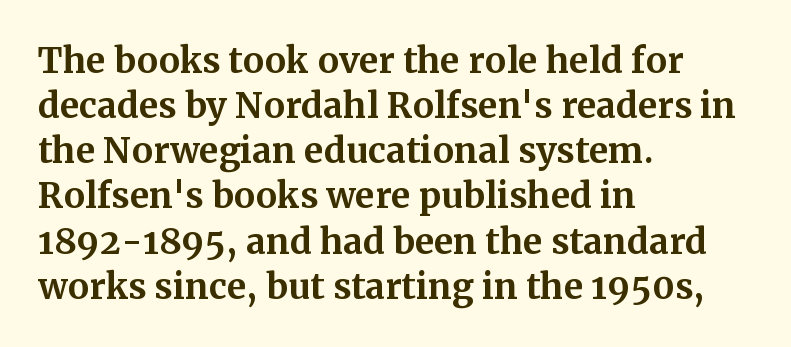
The baseline area is clear. Every row of glyphs begins at an identical x-position on the left. Does the type have serifs? Yes, each stem ends in a small foot. Weight check: bold — yes, fully. Interline gaps are of average width in this sample.
